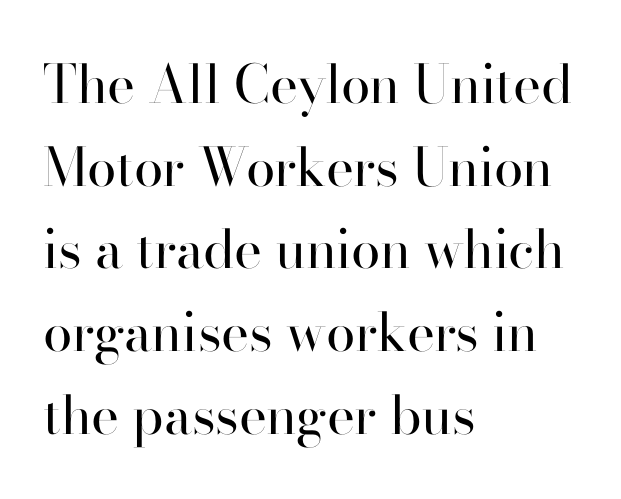
{"serif": "yes", "italic": "no", "bold": "no", "weight": "regular", "width": "normal", "stroke_contrast": "high", "x_height": "small", "monospaced": "no", "underline": "no", "align": "left", "line_spacing": "normal", "line_spacing_ratio": 1.56, "letter_spacing": "normal", "letter_spacing_em": 0.0, "glyph_px": 53}
